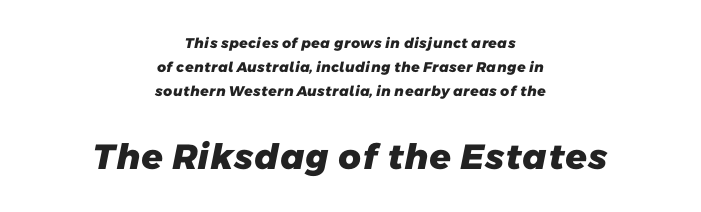
Q: Is the text bold? A: Yes.
Q: Is the typeface a serif or a sans-serif typeface? A: Sans-serif.
Q: Is the text underlined? A: No.
Q: How is the paragraph aligned? A: Centered.
Q: Is the spacing between letters normal or unusually wide? A: Normal.
Q: Which block of text is set in a larger size, the first (top) or the second (bottom)? A: The second (bottom) one.
Q: Width (condensed, normal, or wide)? A: Normal.
Q: Stroke contrast? A: Low.
Q: x-height? A: Medium.
Q: Monospaced? A: No.
